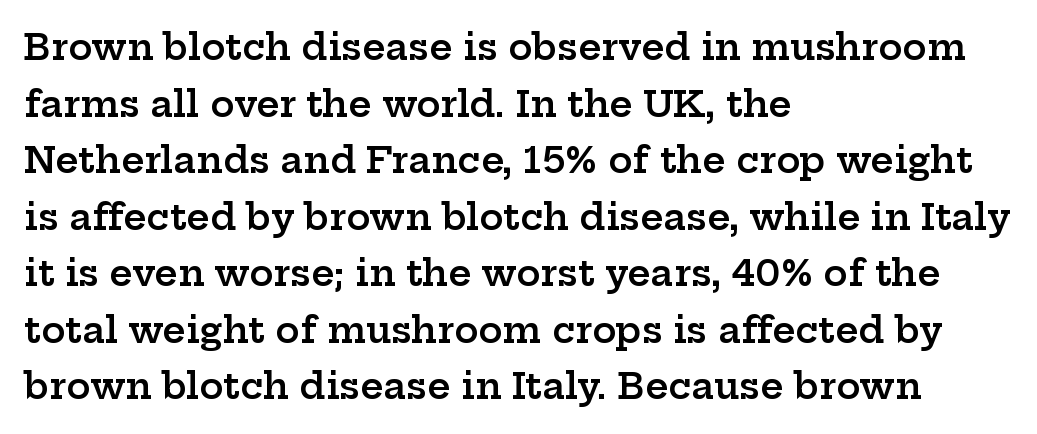
{"serif": "yes", "italic": "no", "bold": "semi", "weight": "semibold", "width": "wide", "stroke_contrast": "low", "x_height": "medium", "monospaced": "no", "underline": "no", "align": "left", "line_spacing": "normal", "line_spacing_ratio": 1.57, "letter_spacing": "normal", "letter_spacing_em": 0.0, "glyph_px": 36}
